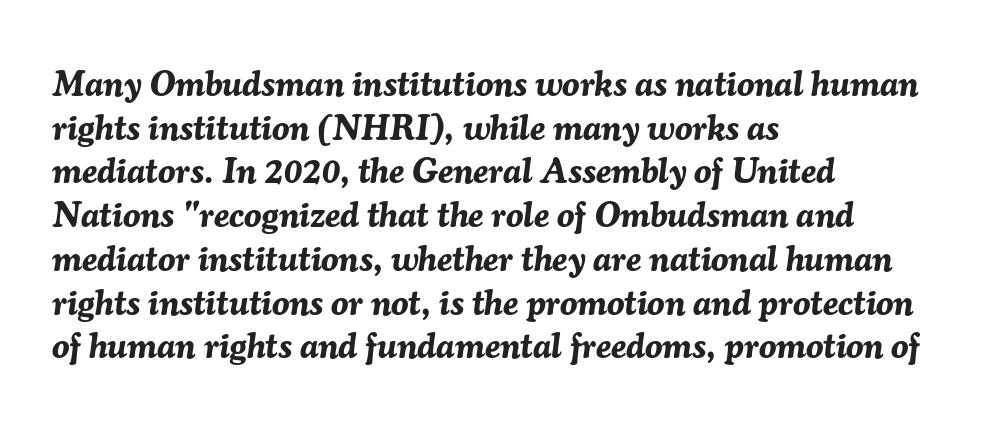
Q: Is the text bold? A: Yes.
Q: Is the text italic (slanted)? A: Yes, it leans right by about 7 degrees.
Q: Is the text underlined? A: No.
Q: How is the paragraph aligned? A: Left-aligned.
Q: Is the spacing between letters normal or unusually wide? A: Normal.
Q: Is the spacing between lines tight, normal or loose? A: Normal.
Q: Width (condensed, normal, or wide)? A: Normal.
Q: Stroke contrast? A: Medium.
Q: x-height? A: Medium.
Q: Monospaced? A: No.
